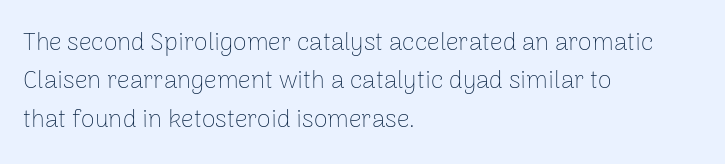
{"italic": "no", "bold": "no", "underline": "no", "align": "left", "line_spacing": "normal", "line_spacing_ratio": 1.54, "letter_spacing": "normal", "letter_spacing_em": 0.0, "glyph_px": 25}
